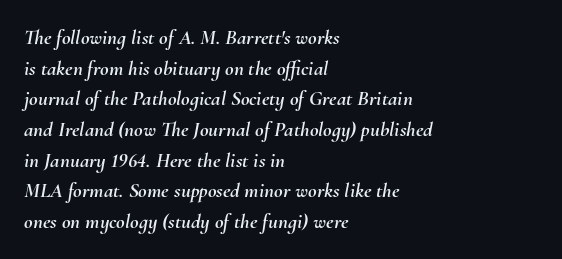
{"italic": "yes", "lean": "right", "slant_degrees": 10, "underline": "no", "align": "left", "line_spacing": "normal", "line_spacing_ratio": 1.46, "letter_spacing": "normal", "letter_spacing_em": 0.0, "glyph_px": 21}
